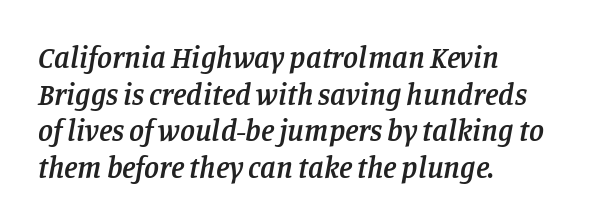
Each letter keeps its own natural width here, so spacing adapts to shape. This is oblique type, the kind used for emphasis or titles. The passage shown is semibold, sitting just below true bold. Honestly, the letter spacing is just normal — you wouldn't notice it.
